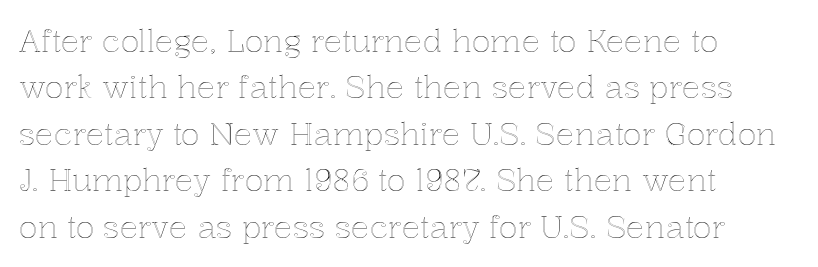
{"italic": "no", "width": "normal", "x_height": "medium", "monospaced": "no", "underline": "no", "align": "left", "line_spacing": "normal", "line_spacing_ratio": 1.5, "letter_spacing": "normal", "letter_spacing_em": 0.0, "glyph_px": 31}
